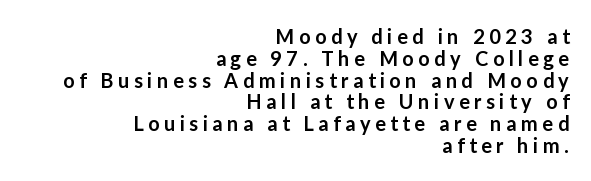
{"italic": "no", "bold": "semi", "underline": "no", "align": "right", "line_spacing": "tight", "line_spacing_ratio": 1.09, "letter_spacing": "wide", "letter_spacing_em": 0.23, "glyph_px": 20}
